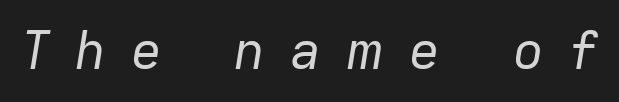
The image shows 52 px regular-weight type, italic (leaning right); set unusually wide letter spacing (+0.47 em), not underlined; low stroke contrast and a medium x-height.
